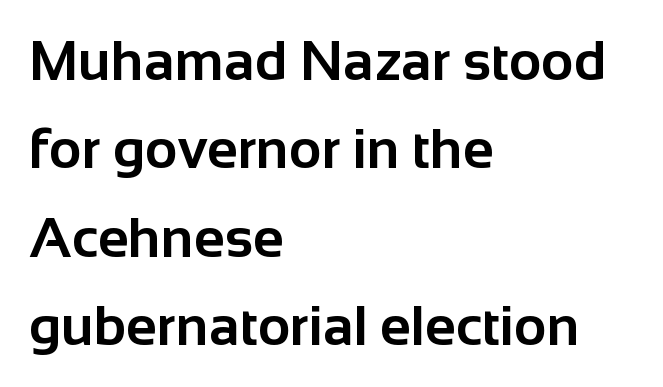
Q: Is the text bold? A: Yes.
Q: Is the text italic (slanted)? A: No, it is upright.
Q: Is the typeface a serif or a sans-serif typeface? A: Sans-serif.
Q: Is the text underlined? A: No.
Q: How is the paragraph aligned? A: Left-aligned.
Q: Is the spacing between letters normal or unusually wide? A: Normal.
Q: Is the spacing between lines tight, normal or loose? A: Normal.
Q: Width (condensed, normal, or wide)? A: Normal.
Q: Stroke contrast? A: Low.
Q: x-height? A: Medium.
Q: Monospaced? A: No.
